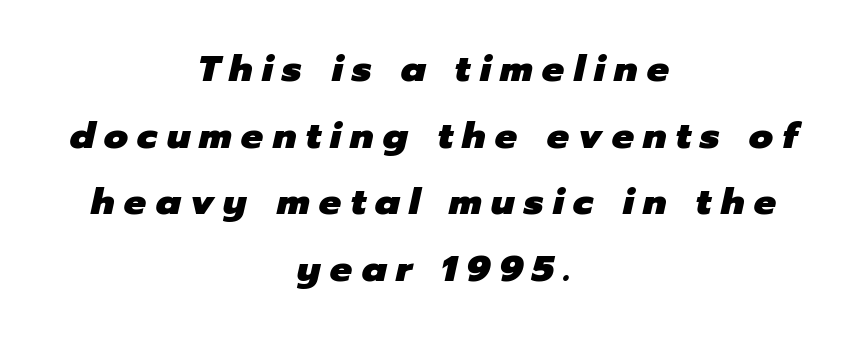
The axis of the letterforms is tilted away from vertical. Caption: bold face, heavy strokes. Tracking here is generous; glyphs stand well apart from one another. Horizontally, the lines are justified to the midpoint only. The gap between lines stays unmarked. Character widths vary here, with narrow letters taking less room than wide ones.
